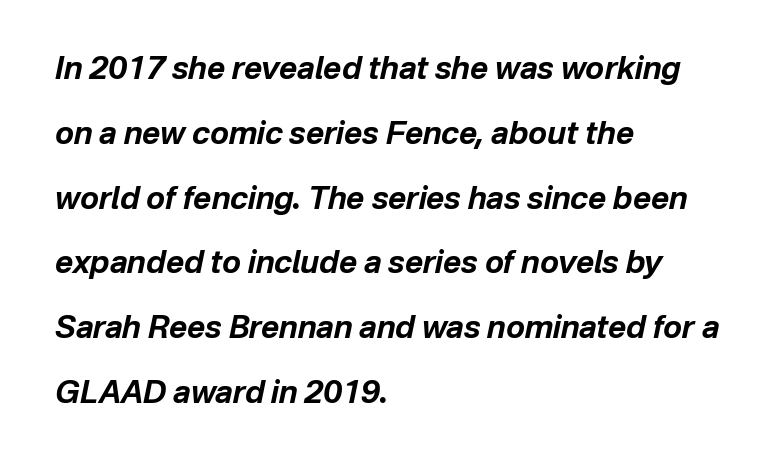
Short and long lines alike share a common starting point at left. Look at the tracking — it's just the regular setting, nothing added. Check the space under the baseline: it is left empty. Leading is clearly above the norm, producing a sparse column. Posture: slanted.
